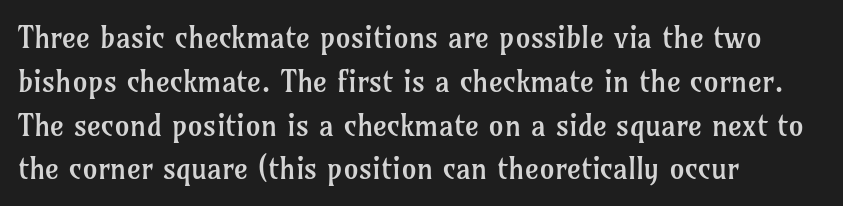
The image shows 30 px regular-weight serif type, upright; set left-aligned, normal line spacing (1.46x), normal letter spacing, not underlined; low stroke contrast and a medium x-height.
